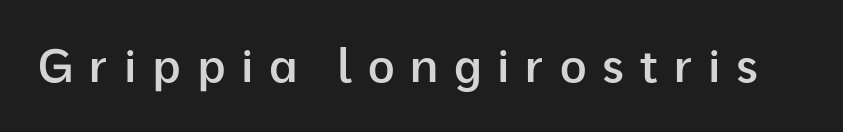
The image shows 46 px semibold sans-serif type, upright; set unusually wide letter spacing (+0.34 em), not underlined; low stroke contrast and a medium x-height.
